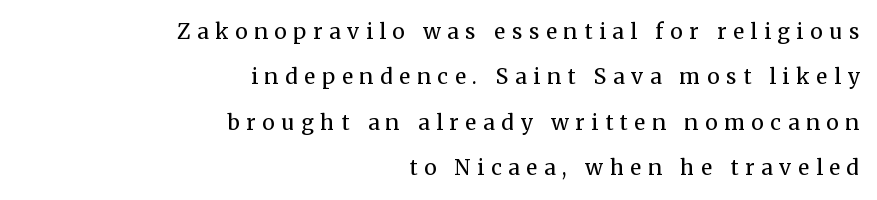
{"italic": "no", "bold": "no", "underline": "no", "align": "right", "line_spacing": "loose", "line_spacing_ratio": 2.16, "letter_spacing": "wide", "letter_spacing_em": 0.32, "glyph_px": 21}
